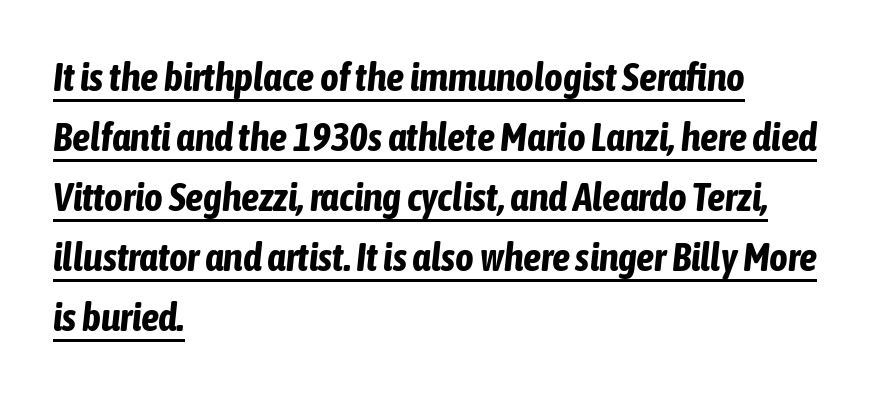
{"italic": "yes", "lean": "right", "slant_degrees": 6, "bold": "yes", "weight": "bold", "width": "condensed", "stroke_contrast": "low", "x_height": "medium", "monospaced": "no", "underline": "yes", "align": "left", "line_spacing": "normal", "line_spacing_ratio": 1.5, "letter_spacing": "normal", "letter_spacing_em": 0.0, "glyph_px": 40}
